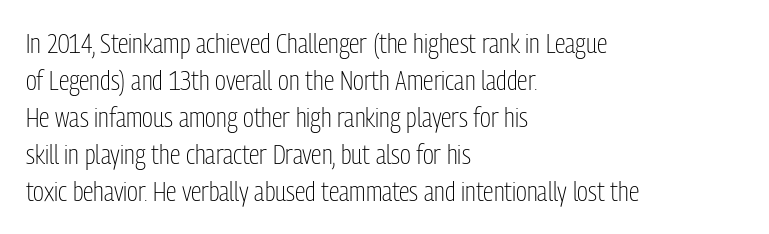
Reading down the block, your eye returns to a fixed left position each line. Tall strokes in this sample are plumb rather than angled. The rendering uses a moderate line-height, typical for paragraphs. This is not heavy type; no bold has been used. Any mark beneath the type? The region is blank. Each word holds together tightly as a unit, with standard inter-letter gaps.
